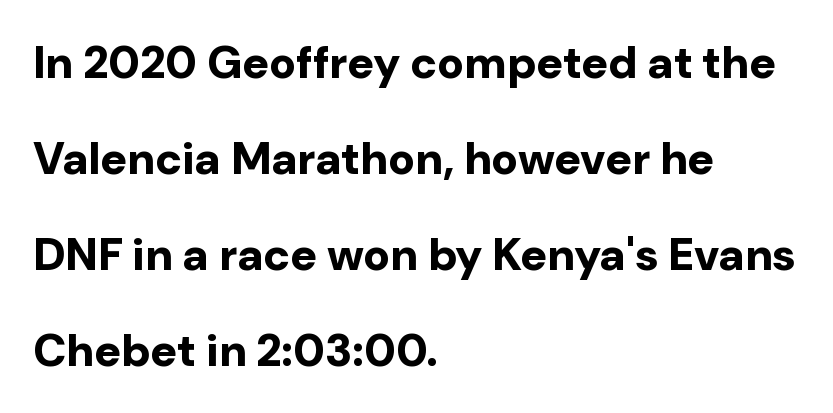
Q: Is the text bold? A: Yes.
Q: Is the text italic (slanted)? A: No, it is upright.
Q: Is the typeface a serif or a sans-serif typeface? A: Sans-serif.
Q: Is the text underlined? A: No.
Q: How is the paragraph aligned? A: Left-aligned.
Q: Is the spacing between letters normal or unusually wide? A: Normal.
Q: Is the spacing between lines tight, normal or loose? A: Loose.
Q: Width (condensed, normal, or wide)? A: Normal.
Q: Stroke contrast? A: Low.
Q: x-height? A: Medium.
Q: Monospaced? A: No.
